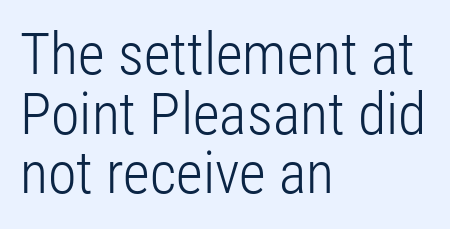
Q: Is the text bold? A: No.
Q: Is the text italic (slanted)? A: No, it is upright.
Q: Is the typeface a serif or a sans-serif typeface? A: Sans-serif.
Q: Is the text underlined? A: No.
Q: How is the paragraph aligned? A: Left-aligned.
Q: Is the spacing between letters normal or unusually wide? A: Normal.
Q: Is the spacing between lines tight, normal or loose? A: Tight.
Q: Width (condensed, normal, or wide)? A: Condensed.
Q: Stroke contrast? A: Low.
Q: x-height? A: Medium.
Q: Monospaced? A: No.
